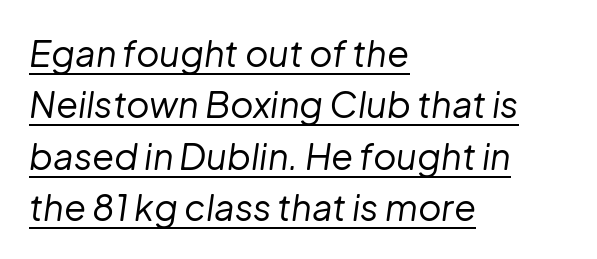
{"italic": "yes", "lean": "right", "slant_degrees": 8, "bold": "no", "weight": "regular", "width": "normal", "stroke_contrast": "low", "x_height": "medium", "monospaced": "no", "underline": "yes", "align": "left", "line_spacing": "normal", "line_spacing_ratio": 1.43, "letter_spacing": "normal", "letter_spacing_em": 0.0, "glyph_px": 36}
